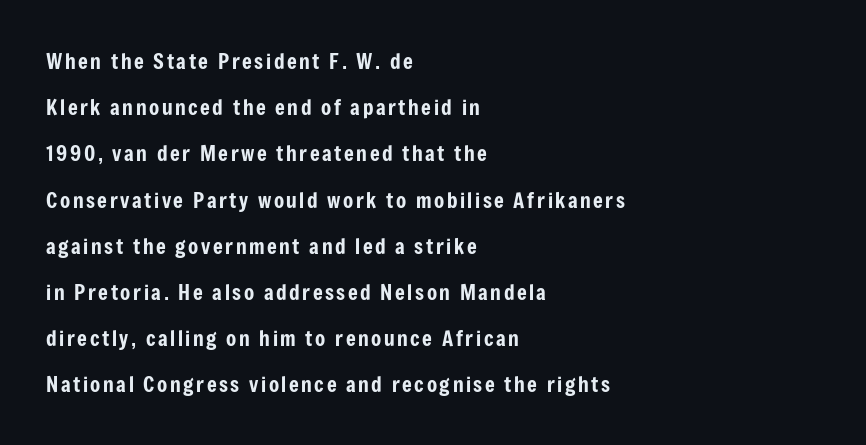
{"italic": "no", "underline": "no", "align": "left", "line_spacing": "loose", "line_spacing_ratio": 2.2, "glyph_px": 21}
